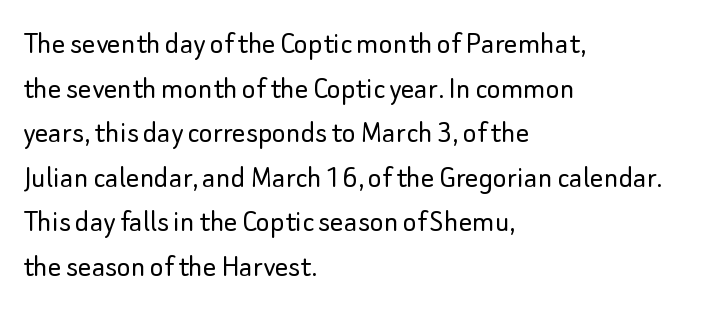
The letters carry no serifs — their stems end cleanly without finishing strokes. Each letter keeps its own natural width here, so spacing adapts to shape. The line-height multiplier appears to be the usual default. These glyphs show unthickened strokes, regular width or finer.
